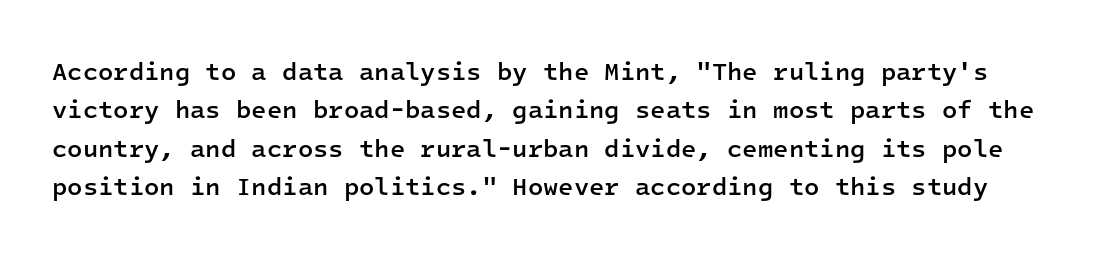
The image shows 25 px text type, upright; set normal line spacing (1.54x), normal letter spacing, not underlined.
